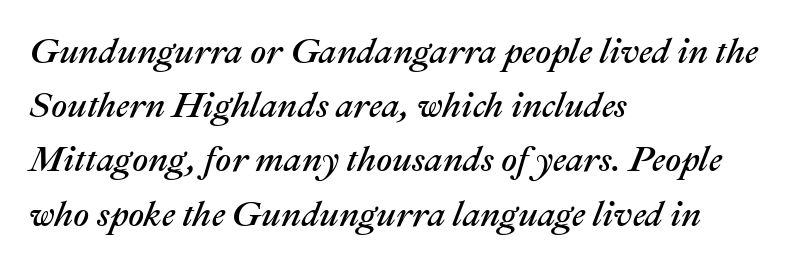
{"italic": "yes", "lean": "right", "slant_degrees": 22, "width": "normal", "stroke_contrast": "medium", "x_height": "medium", "monospaced": "no", "underline": "no", "align": "left", "line_spacing": "normal", "line_spacing_ratio": 1.55, "letter_spacing": "normal", "letter_spacing_em": 0.0, "glyph_px": 35}
